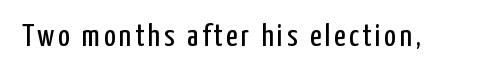
The image shows 32 px regular-weight, condensed sans-serif type, upright; set not underlined; low stroke contrast and a medium x-height.
